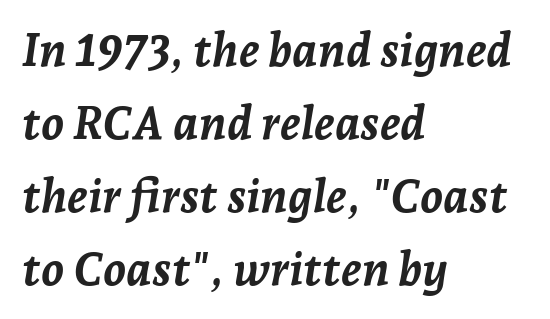
{"italic": "yes", "lean": "right", "slant_degrees": 7, "bold": "yes", "weight": "semibold", "width": "normal", "stroke_contrast": "low", "x_height": "medium", "monospaced": "no", "underline": "no", "align": "left", "line_spacing": "normal", "line_spacing_ratio": 1.59, "letter_spacing": "normal", "letter_spacing_em": 0.0, "glyph_px": 46}
